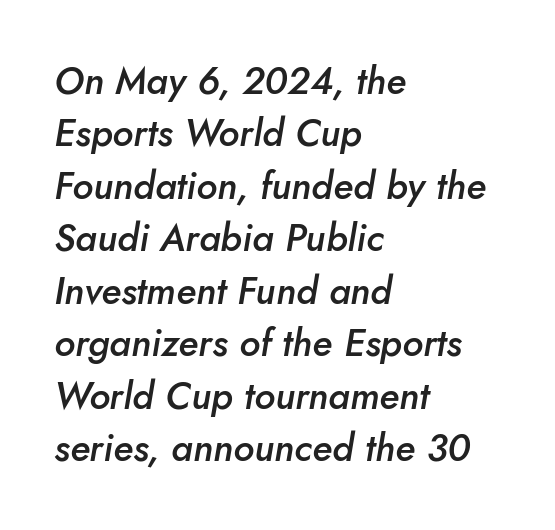
Q: Is the text bold? A: Semi-bold.
Q: Is the text italic (slanted)? A: Yes, it leans right by about 10 degrees.
Q: Is the text underlined? A: No.
Q: How is the paragraph aligned? A: Left-aligned.
Q: Is the spacing between letters normal or unusually wide? A: Normal.
Q: Is the spacing between lines tight, normal or loose? A: Normal.
Q: Width (condensed, normal, or wide)? A: Normal.
Q: Stroke contrast? A: Low.
Q: x-height? A: Small.
Q: Monospaced? A: No.
